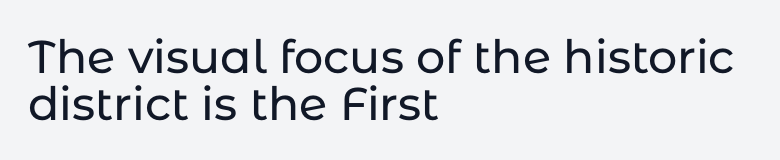
Q: Is the text italic (slanted)? A: No, it is upright.
Q: Is the typeface a serif or a sans-serif typeface? A: Sans-serif.
Q: Is the text underlined? A: No.
Q: How is the paragraph aligned? A: Left-aligned.
Q: Is the spacing between letters normal or unusually wide? A: Normal.
Q: Is the spacing between lines tight, normal or loose? A: Tight.
Q: Width (condensed, normal, or wide)? A: Normal.
Q: Stroke contrast? A: Low.
Q: x-height? A: Medium.
Q: Monospaced? A: No.
